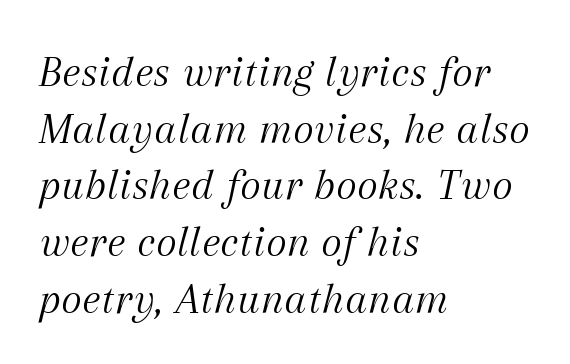
{"serif": "yes", "italic": "yes", "lean": "right", "slant_degrees": 12, "bold": "no", "weight": "light", "width": "normal", "stroke_contrast": "medium", "x_height": "medium", "monospaced": "no", "underline": "no", "align": "left", "line_spacing": "normal", "line_spacing_ratio": 1.26, "letter_spacing": "normal", "letter_spacing_em": 0.0, "glyph_px": 45}
